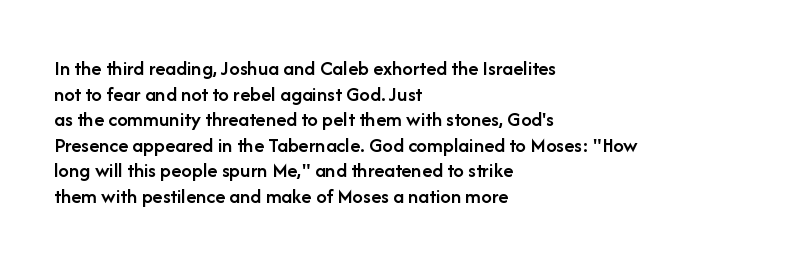
Nobody drew a line under any word here. The letters stand straight up with perfectly vertical stems. Emphasis by weight is partial: semibold. Nobody touched the tracking dial on this one. Compared with a centered layout, this one pins lines to the left instead.
